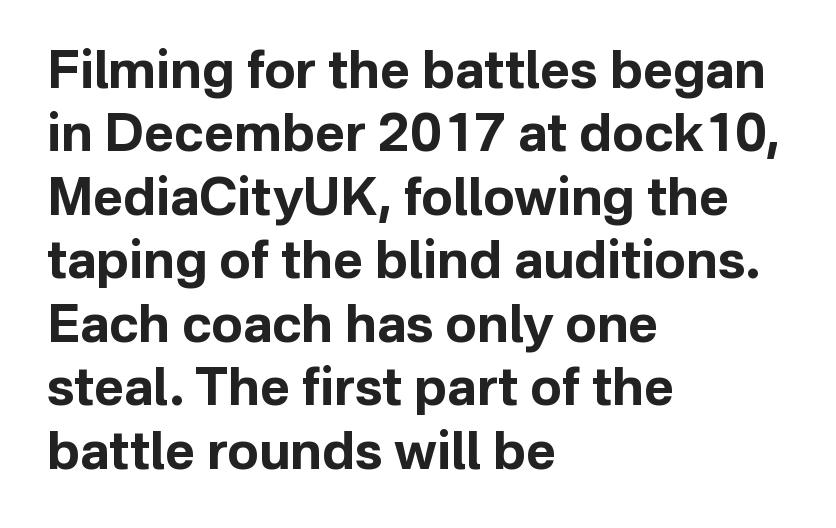
Q: Is the text bold? A: Yes.
Q: Is the text italic (slanted)? A: No, it is upright.
Q: Is the typeface a serif or a sans-serif typeface? A: Sans-serif.
Q: Is the text underlined? A: No.
Q: How is the paragraph aligned? A: Left-aligned.
Q: Is the spacing between letters normal or unusually wide? A: Normal.
Q: Width (condensed, normal, or wide)? A: Normal.
Q: Stroke contrast? A: Low.
Q: x-height? A: Medium.
Q: Monospaced? A: No.
